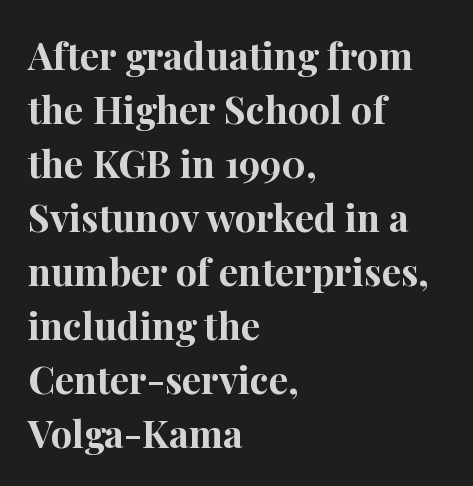
{"serif": "yes", "italic": "no", "bold": "yes", "weight": "bold", "width": "normal", "stroke_contrast": "high", "x_height": "medium", "monospaced": "no", "underline": "no", "align": "left", "line_spacing": "normal", "line_spacing_ratio": 1.42, "letter_spacing": "normal", "letter_spacing_em": 0.0, "glyph_px": 38}
